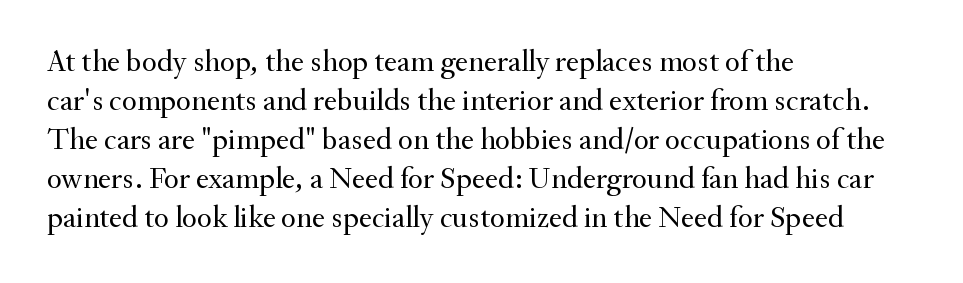
Summary of vertical rhythm: regular, with standard interline spacing. Does the lettering tilt? It doesn't — this is upright. This sample has the flowing, uneven cadence of proportional lettering. Check under the words: just untouched page. Weight class: somewhere from thin through regular. Are there feet on the stems? There are — it's a serif.
